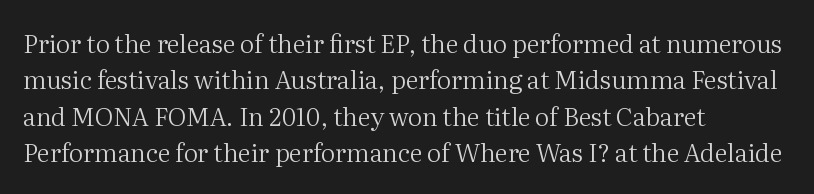
The image shows 25 px text type, upright; set left-aligned, normal line spacing (1.46x), normal letter spacing, not underlined.
